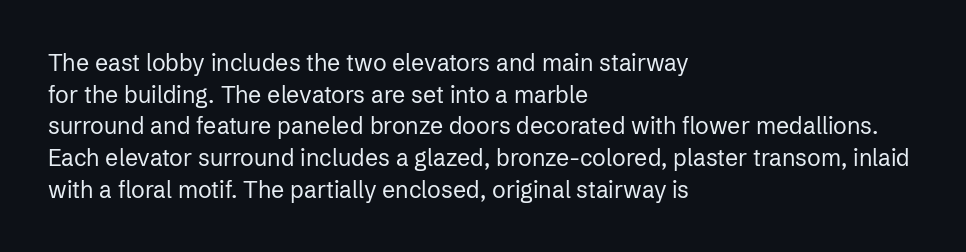
{"italic": "no", "bold": "no", "underline": "no", "align": "left", "line_spacing": "normal", "line_spacing_ratio": 1.38, "letter_spacing": "normal", "letter_spacing_em": 0.0, "glyph_px": 23}
